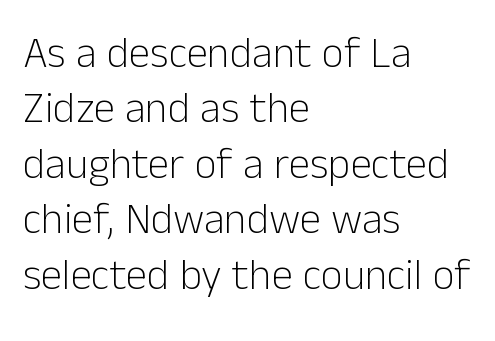
{"serif": "no", "italic": "no", "bold": "no", "weight": "light", "width": "normal", "stroke_contrast": "low", "x_height": "medium", "monospaced": "no", "underline": "no", "align": "left", "line_spacing": "normal", "line_spacing_ratio": 1.29, "letter_spacing": "normal", "letter_spacing_em": 0.0, "glyph_px": 43}
